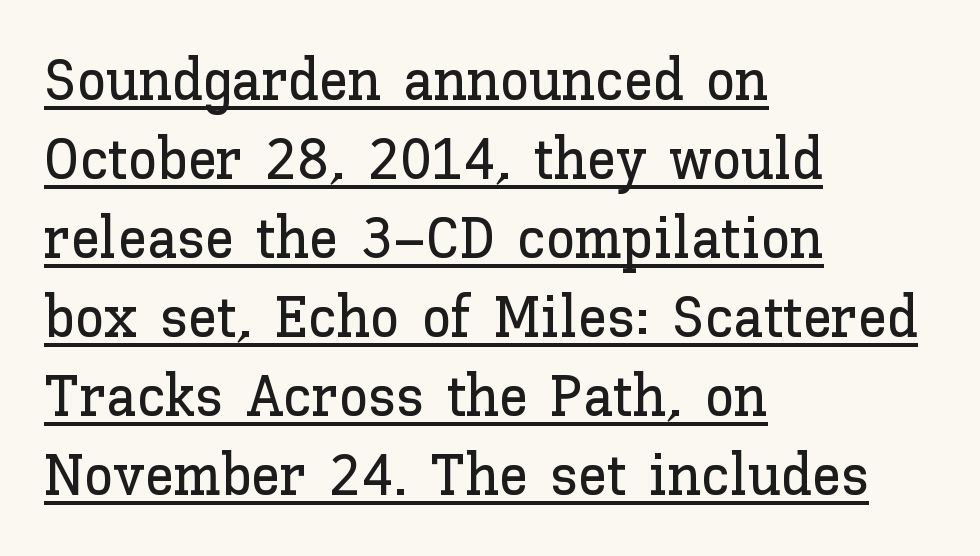
Q: Is the text italic (slanted)? A: No, it is upright.
Q: Is the text underlined? A: Yes.
Q: How is the paragraph aligned? A: Left-aligned.
Q: Is the spacing between letters normal or unusually wide? A: Normal.
Q: Is the spacing between lines tight, normal or loose? A: Normal.
Q: Width (condensed, normal, or wide)? A: Normal.
Q: Stroke contrast? A: Low.
Q: x-height? A: Medium.
Q: Monospaced? A: No.
